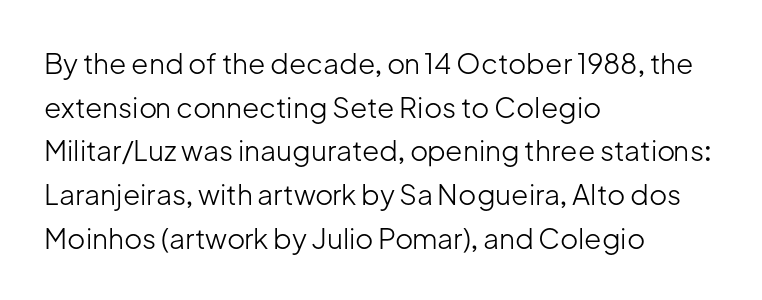
The image shows 28 px light sans-serif type, upright; set left-aligned, normal line spacing (1.56x), normal letter spacing, not underlined; low stroke contrast and a medium x-height.
